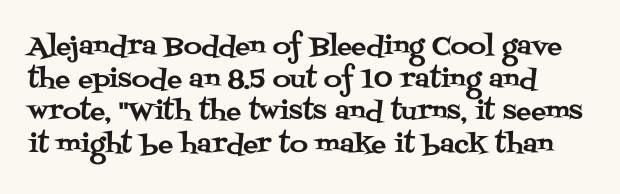
{"italic": "no", "underline": "no", "line_spacing": "normal", "line_spacing_ratio": 1.31, "letter_spacing": "normal", "letter_spacing_em": 0.0, "glyph_px": 25}
